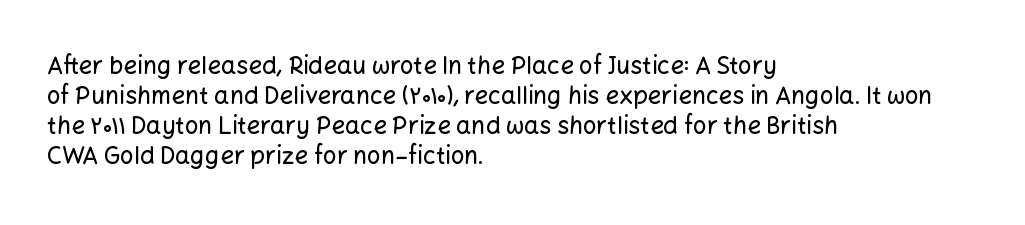
The image shows 24 px text type, upright; set left-aligned, normal line spacing (1.25x), normal letter spacing, not underlined.
